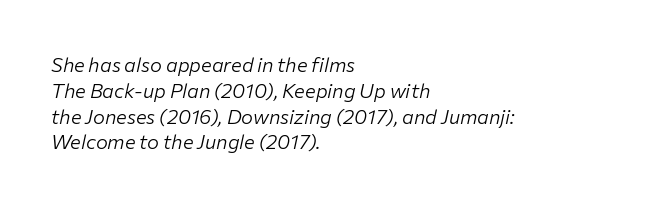
Q: Is the text bold? A: No.
Q: Is the text italic (slanted)? A: Yes, it leans right by about 12 degrees.
Q: Is the text underlined? A: No.
Q: How is the paragraph aligned? A: Left-aligned.
Q: Is the spacing between letters normal or unusually wide? A: Normal.
Q: Is the spacing between lines tight, normal or loose? A: Normal.
